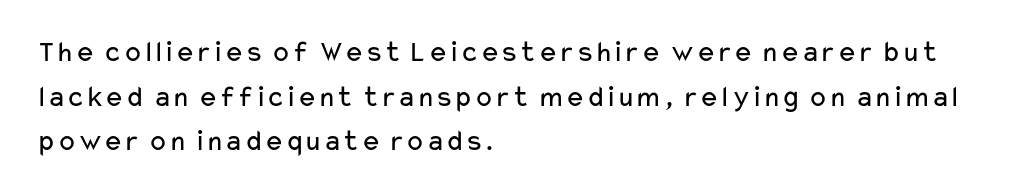
This sample uses plain, unmodified letter spacing. Is this a fixed-width face? No — the glyphs have proportional, varying widths. Notice how descenders clear the ascenders below comfortably — that's standard leading. Nope, no serifs anywhere on these letters.
